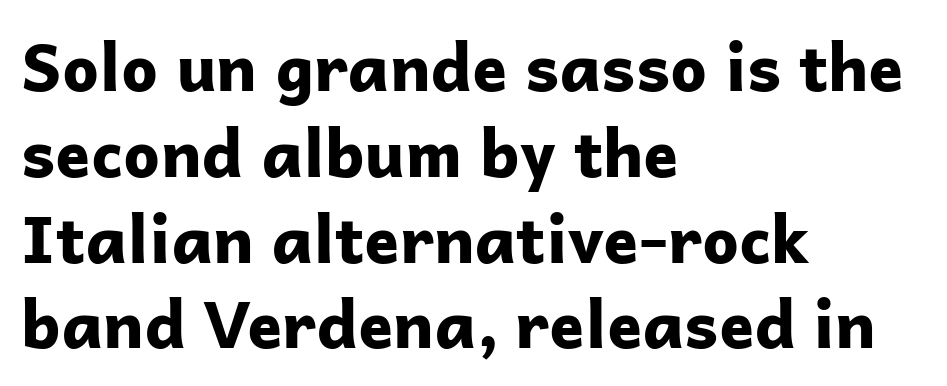
Q: Is the text bold? A: Yes.
Q: Is the text italic (slanted)? A: No, it is upright.
Q: Is the typeface a serif or a sans-serif typeface? A: Sans-serif.
Q: Is the text underlined? A: No.
Q: How is the paragraph aligned? A: Left-aligned.
Q: Is the spacing between letters normal or unusually wide? A: Normal.
Q: Is the spacing between lines tight, normal or loose? A: Normal.
Q: Width (condensed, normal, or wide)? A: Normal.
Q: Stroke contrast? A: Low.
Q: x-height? A: Medium.
Q: Monospaced? A: No.
